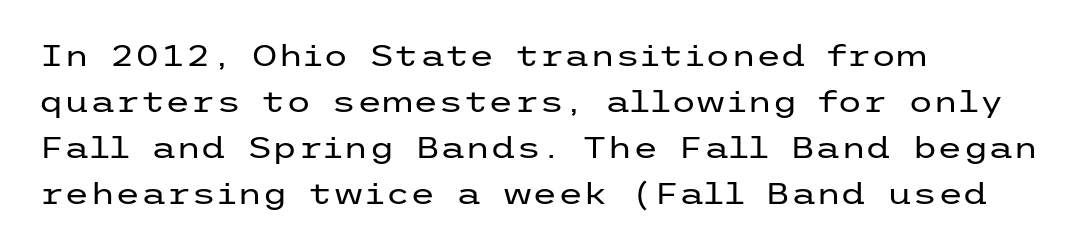
Caption: face not bold, strokes unweighted. Horizontal bands of white between lines are of average thickness. Nothing sits at the stroke ends, so this counts as sans-serif. Spacing between characters is what you'd get straight out of the box.
